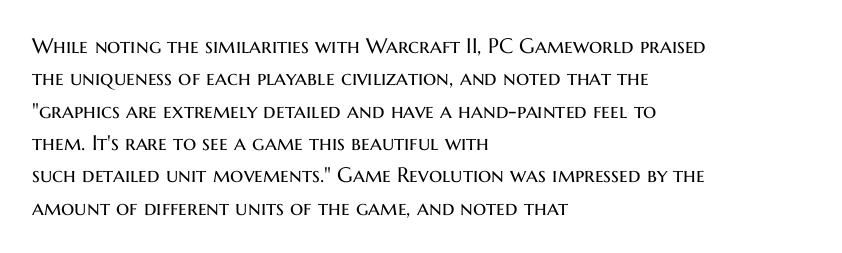
The image shows 21 px text type, upright; set left-aligned, normal line spacing (1.54x), normal letter spacing, not underlined.
